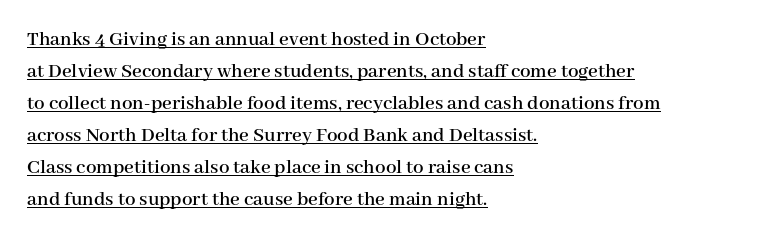
The image shows 21 px text type, upright; set left-aligned, normal line spacing (1.52x), normal letter spacing, underlined.
